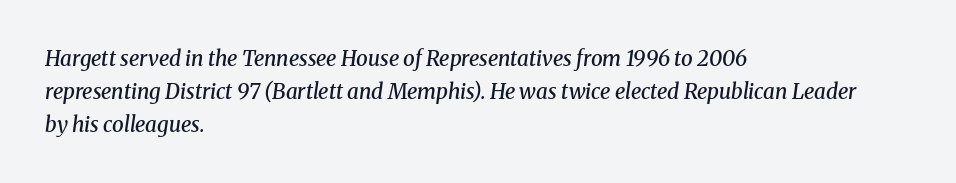
The image shows 21 px text type, italic (leaning right); set left-aligned, normal line spacing (1.57x), normal letter spacing, not underlined.
